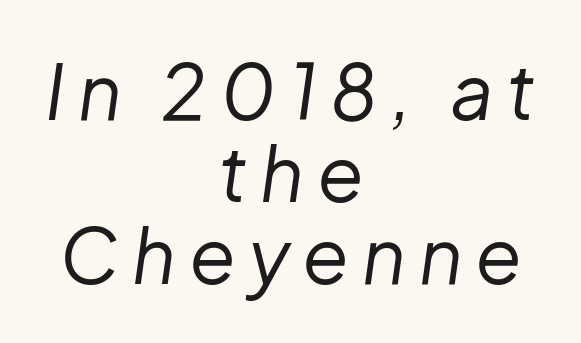
Q: Is the text bold? A: No.
Q: Is the text italic (slanted)? A: Yes, it leans right by about 8 degrees.
Q: Is the text underlined? A: No.
Q: How is the paragraph aligned? A: Centered.
Q: Is the spacing between lines tight, normal or loose? A: Tight.
Q: Width (condensed, normal, or wide)? A: Normal.
Q: Stroke contrast? A: Low.
Q: x-height? A: Medium.
Q: Monospaced? A: No.
